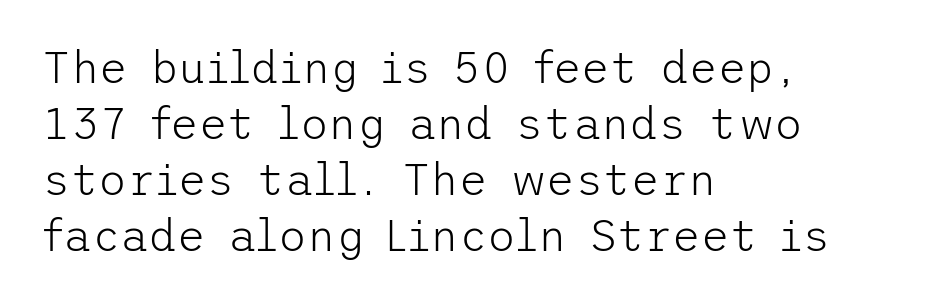
The image shows 44 px light sans-serif type, upright; set left-aligned, normal line spacing (1.27x), normal letter spacing, not underlined; low stroke contrast and a medium x-height.
